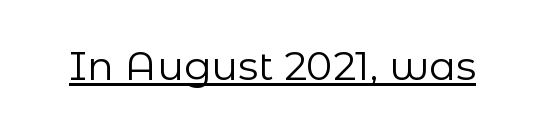
Q: Is the text bold? A: No.
Q: Is the text italic (slanted)? A: No, it is upright.
Q: Is the typeface a serif or a sans-serif typeface? A: Sans-serif.
Q: Is the text underlined? A: Yes.
Q: Is the spacing between letters normal or unusually wide? A: Normal.
Q: Width (condensed, normal, or wide)? A: Normal.
Q: Stroke contrast? A: Low.
Q: x-height? A: Medium.
Q: Monospaced? A: No.
